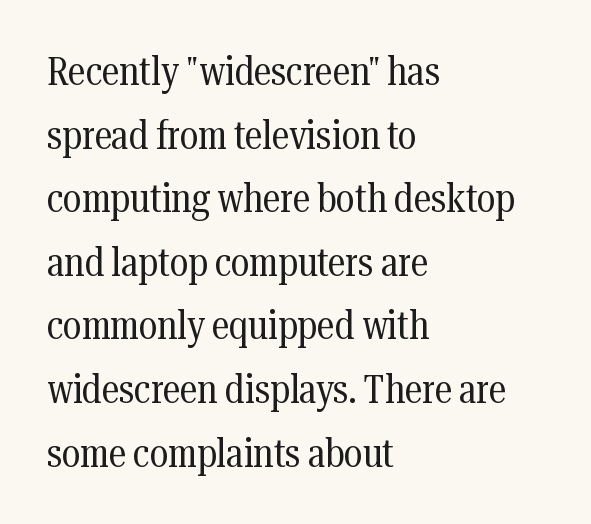
The image shows 40 px regular-weight, condensed serif type, upright; set left-aligned, normal line spacing (1.59x), normal letter spacing, not underlined; medium stroke contrast and a medium x-height.
